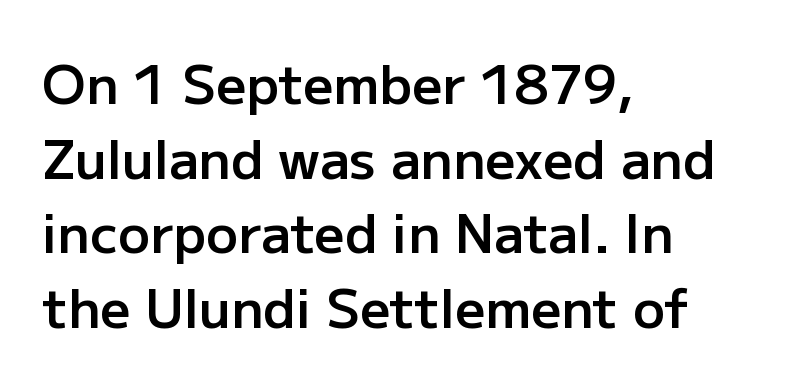
Stroke thickness is moderately raised; the sample reads as semibold. The space beneath each line is pristine and unruled. The passage shown is typed in a proportional face where columns would drift. The lettering holds an erect, upright posture throughout. One-word summary of the alignment: left. The vertical gap from one line to the next is medium.
